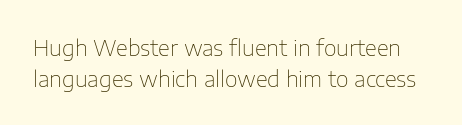
Characters remain perfectly vertical along every line. Is the type heavy? It reads as light-to-regular instead. Descender tails drop into unmarked territory. Evenly set lines give the paragraph a standard silhouette.
